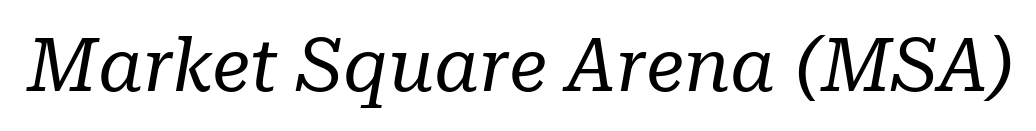
{"serif": "yes", "italic": "yes", "lean": "right", "slant_degrees": 10, "bold": "no", "weight": "regular", "width": "normal", "stroke_contrast": "low", "x_height": "medium", "monospaced": "no", "underline": "no", "letter_spacing": "normal", "letter_spacing_em": 0.0, "glyph_px": 75}
